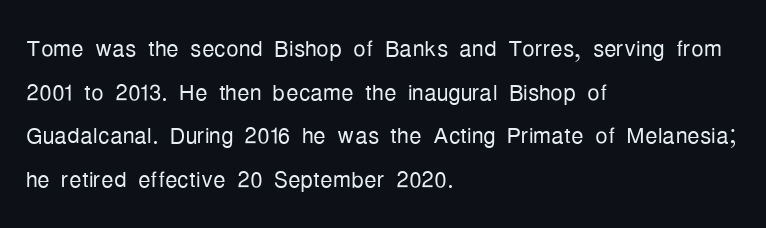
{"serif": "no", "italic": "no", "bold": "no", "weight": "light", "width": "condensed", "stroke_contrast": "low", "x_height": "medium", "monospaced": "no", "underline": "no", "align": "left", "line_spacing": "normal", "line_spacing_ratio": 1.41, "letter_spacing": "normal", "letter_spacing_em": 0.0, "glyph_px": 31}
